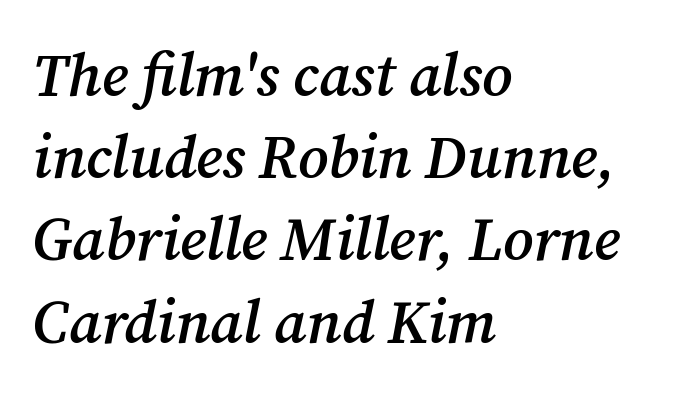
{"serif": "yes", "italic": "yes", "lean": "right", "slant_degrees": 12, "bold": "semi", "weight": "semibold", "width": "normal", "stroke_contrast": "medium", "x_height": "medium", "monospaced": "no", "underline": "no", "align": "left", "line_spacing": "normal", "line_spacing_ratio": 1.37, "letter_spacing": "normal", "letter_spacing_em": 0.0, "glyph_px": 60}
